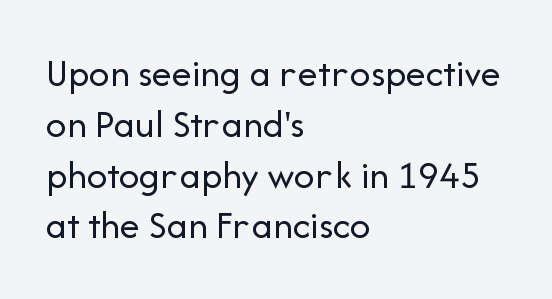
Varying glyph widths throughout — classic text-font behaviour. Students, observe: this is what conventionally led text looks like. The glyphs in this specimen are sans serif. Check under the words: just untouched page. This sample is left-justified, so line endings fall wherever the words run out. Inter-character spacing is left at the font's built-in metrics.
